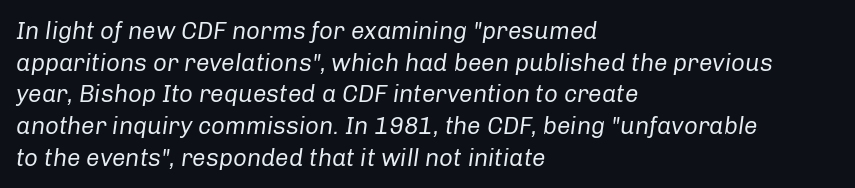
Q: Is the text bold? A: No.
Q: Is the text italic (slanted)? A: Yes, it leans right by about 8 degrees.
Q: Is the text underlined? A: No.
Q: How is the paragraph aligned? A: Left-aligned.
Q: Is the spacing between letters normal or unusually wide? A: Normal.
Q: Is the spacing between lines tight, normal or loose? A: Normal.
